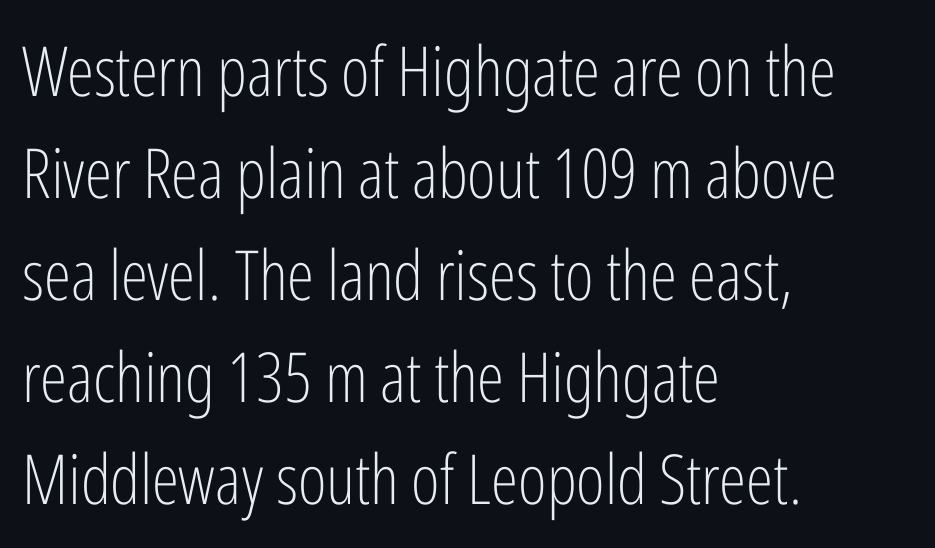
The horizontal fit of the characters is conventional and even. The setting favours the left margin, as ordinary paragraphs usually do. The letters advance in unequal steps, a hallmark of proportional type. The lettering stays uniformly vertical, giving the passage a roman look.
